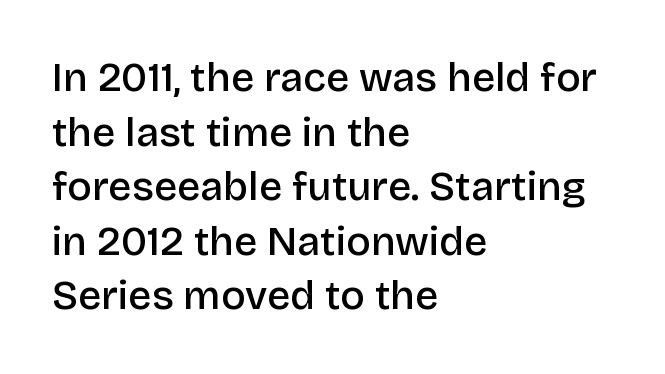
Q: Is the text bold? A: Semi-bold.
Q: Is the text italic (slanted)? A: No, it is upright.
Q: Is the typeface a serif or a sans-serif typeface? A: Sans-serif.
Q: Is the text underlined? A: No.
Q: How is the paragraph aligned? A: Left-aligned.
Q: Is the spacing between letters normal or unusually wide? A: Normal.
Q: Is the spacing between lines tight, normal or loose? A: Normal.
Q: Width (condensed, normal, or wide)? A: Normal.
Q: Stroke contrast? A: Low.
Q: x-height? A: Large.
Q: Monospaced? A: No.
